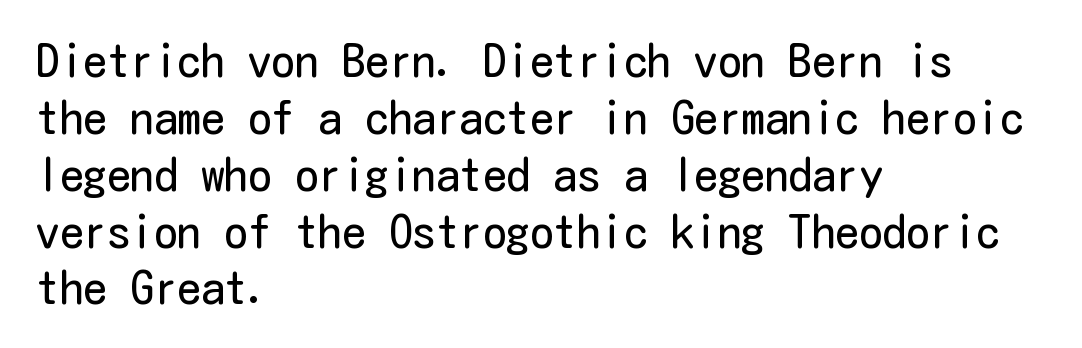
The image shows 47 px regular-weight, condensed sans-serif type, upright; set left-aligned, line spacing 1.21x, normal letter spacing, not underlined; low stroke contrast and a medium x-height.
